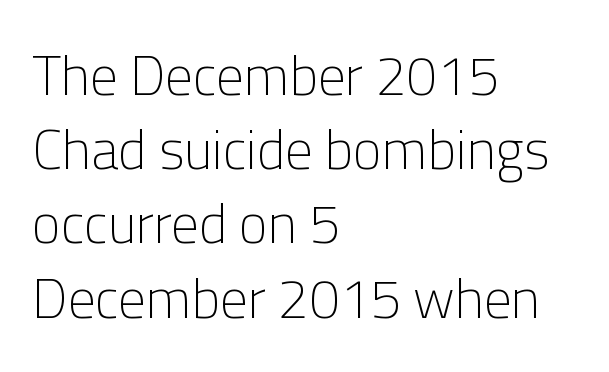
Posture: vertical. The text was rendered using a sans face with plain stroke endings. How are the letters spaced? Ordinarily, with no added tracking. Notice how descenders clear the ascenders below comfortably — that's standard leading. Teacher's note: observe the even left margin — that is flush-left alignment.
